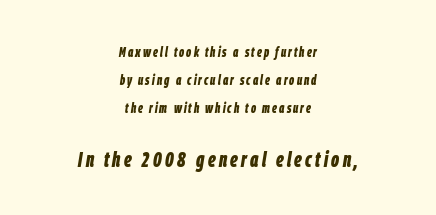
Heavy-handed strokes throughout: this text is bold. Type without underlining. The glyphs look as if they've been sheared to an angle. Summary of vertical rhythm: relaxed, with wide interline spacing. Every row of glyphs is offset so its center matches the block's center. The letters in the lower block stand taller than those in the block above.
